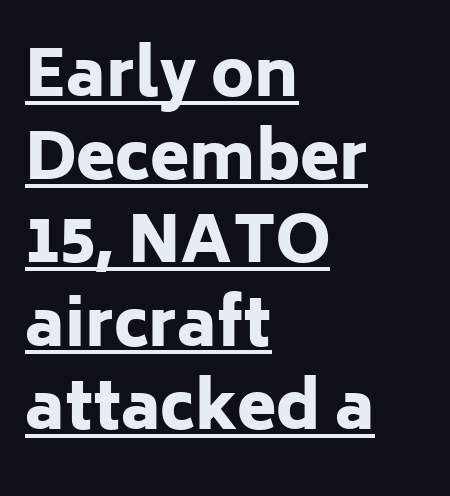
{"serif": "no", "italic": "no", "bold": "yes", "weight": "heavy", "width": "normal", "stroke_contrast": "low", "x_height": "medium", "monospaced": "no", "underline": "yes", "align": "left", "line_spacing": "normal", "line_spacing_ratio": 1.3, "letter_spacing": "normal", "letter_spacing_em": 0.0, "glyph_px": 64}
